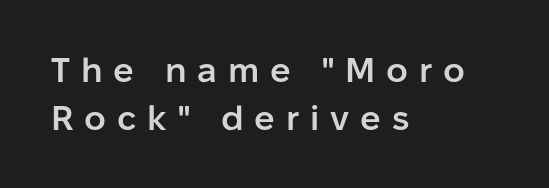
The image shows 34 px semibold sans-serif type, upright; set left-aligned, normal line spacing (1.41x), unusually wide letter spacing (+0.32 em), not underlined; low stroke contrast and a medium x-height.
